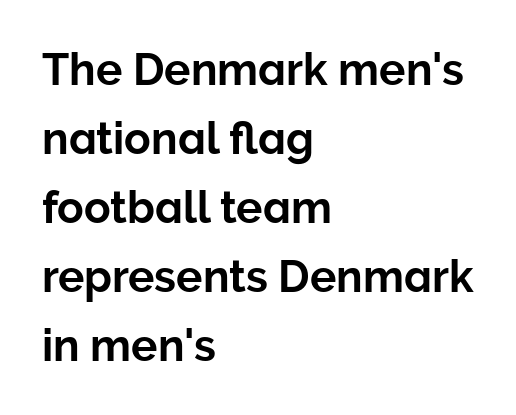
The image shows 44 px sans-serif type, upright; set left-aligned, normal line spacing (1.57x), normal letter spacing, not underlined; low stroke contrast and a medium x-height.
